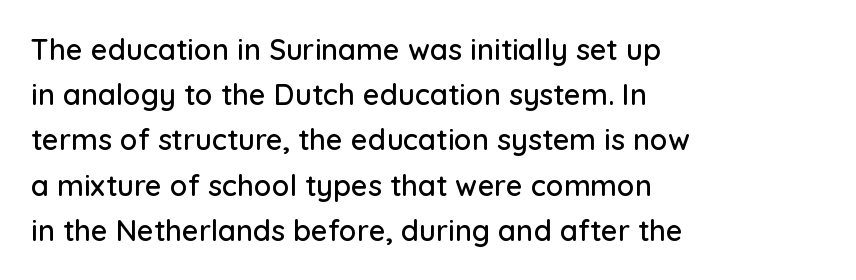
Q: Is the text italic (slanted)? A: No, it is upright.
Q: Is the typeface a serif or a sans-serif typeface? A: Sans-serif.
Q: Is the text underlined? A: No.
Q: How is the paragraph aligned? A: Left-aligned.
Q: Is the spacing between letters normal or unusually wide? A: Normal.
Q: Is the spacing between lines tight, normal or loose? A: Normal.
Q: Width (condensed, normal, or wide)? A: Normal.
Q: Stroke contrast? A: Low.
Q: x-height? A: Medium.
Q: Monospaced? A: No.
